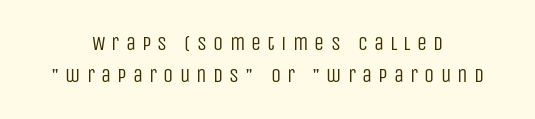
Notice how the stems are strictly vertical — no italics here. Nobody drew a line under any word here. Evenly set lines give the paragraph a standard silhouette. A light-to-regular cut is what we see here. The rendering positions every line midway between the sides. This rendering widens character spacing well past its baseline value.
